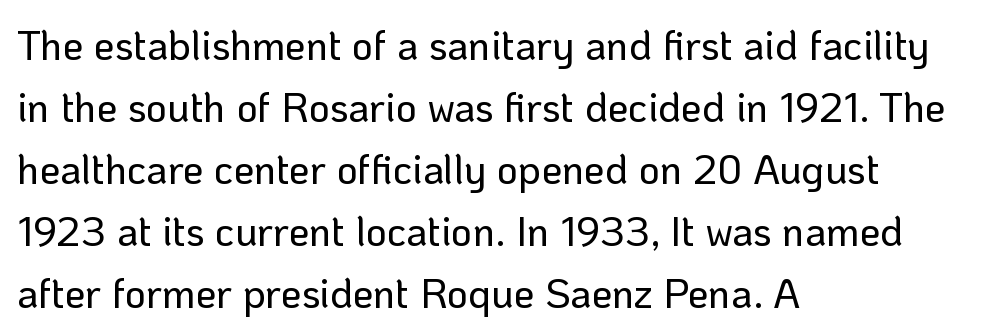
Q: Is the text italic (slanted)? A: No, it is upright.
Q: Is the typeface a serif or a sans-serif typeface? A: Sans-serif.
Q: Is the text underlined? A: No.
Q: How is the paragraph aligned? A: Left-aligned.
Q: Is the spacing between letters normal or unusually wide? A: Normal.
Q: Is the spacing between lines tight, normal or loose? A: Normal.
Q: Width (condensed, normal, or wide)? A: Normal.
Q: Stroke contrast? A: Low.
Q: x-height? A: Medium.
Q: Monospaced? A: No.
